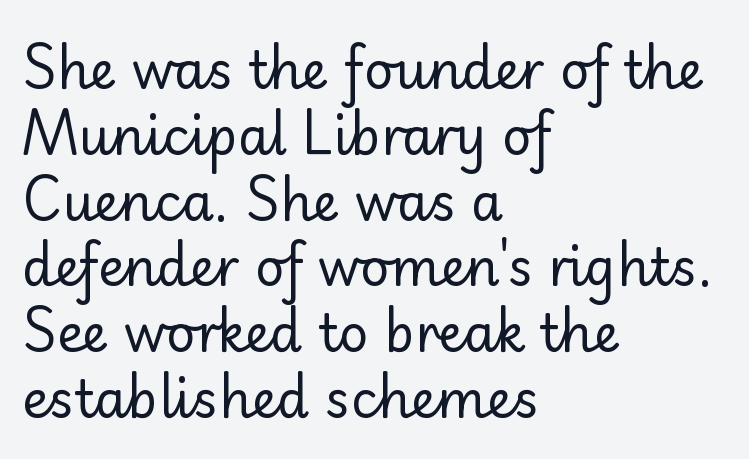
Honestly, the letter spacing is just normal — you wouldn't notice it. The letters advance in unequal steps, a hallmark of proportional type. The typesetting does not lean heavy: it is not bold. Successive baselines arrive at the customary interval. These lines stack with their left ends in a neat column.
